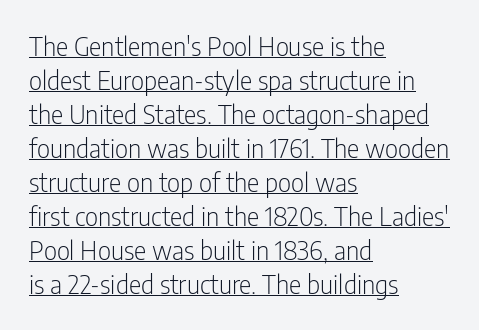
The image shows 26 px text type, upright; set left-aligned, normal line spacing (1.31x), normal letter spacing, underlined.
